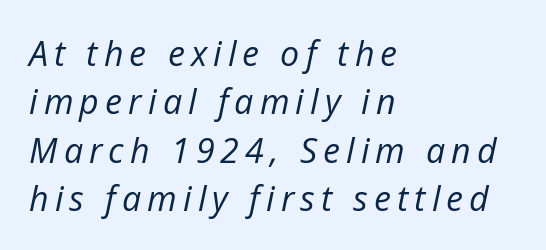
{"italic": "yes", "lean": "right", "slant_degrees": 12, "bold": "no", "weight": "regular", "width": "normal", "stroke_contrast": "low", "x_height": "medium", "monospaced": "no", "underline": "no", "align": "left", "line_spacing": "normal", "line_spacing_ratio": 1.42, "glyph_px": 34}
